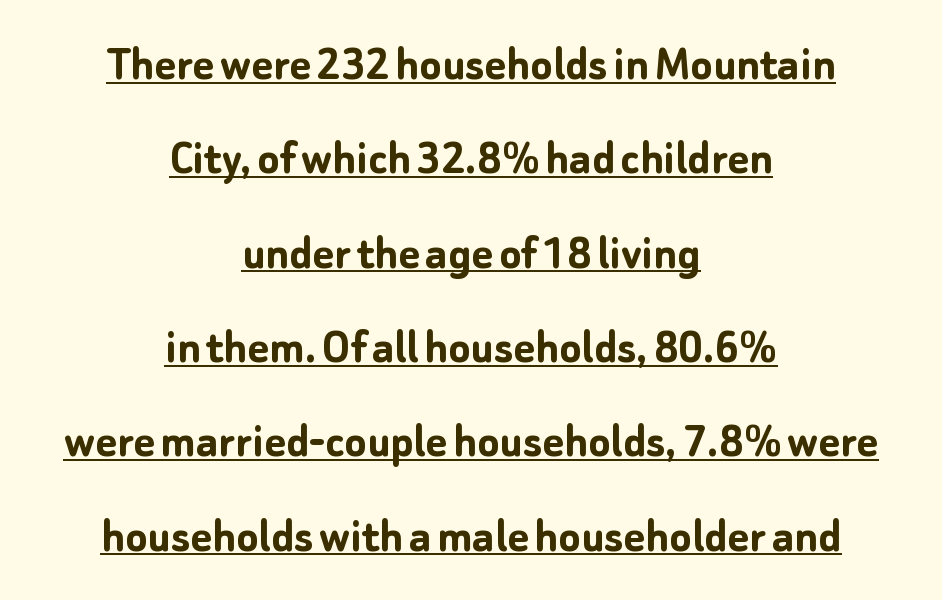
Chunky letters — that's bold for sure. Observe the ordinary spacing: letters are neighbours, not strangers. The passage shown is typed in a proportional face where columns would drift. The lines are quadded center.
